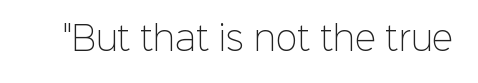
The image shows 32 px light sans-serif type, upright; set normal letter spacing, not underlined; low stroke contrast and a medium x-height.
